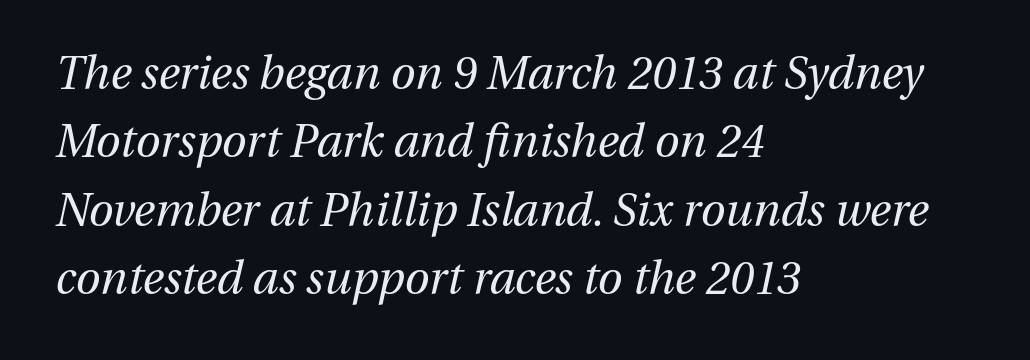
{"italic": "yes", "lean": "right", "slant_degrees": 13, "bold": "no", "weight": "regular", "width": "normal", "stroke_contrast": "medium", "x_height": "medium", "monospaced": "no", "underline": "no", "align": "left", "line_spacing": "normal", "line_spacing_ratio": 1.52, "letter_spacing": "normal", "letter_spacing_em": 0.0, "glyph_px": 45}
